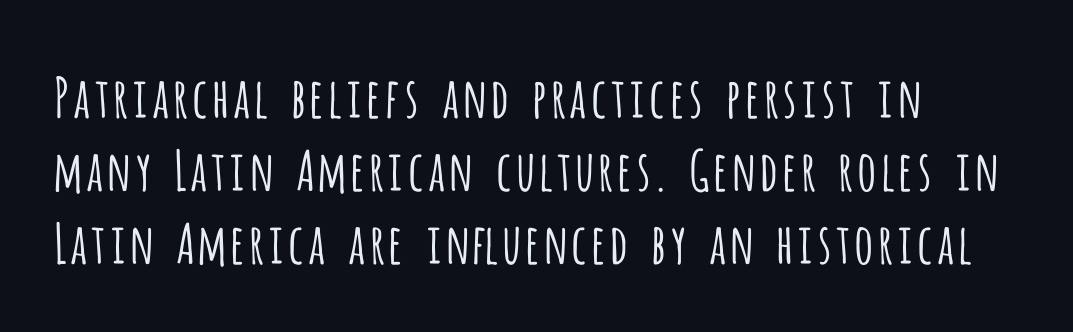
Q: Is the text bold? A: No.
Q: Is the text italic (slanted)? A: No, it is upright.
Q: Is the typeface a serif or a sans-serif typeface? A: Sans-serif.
Q: Is the text underlined? A: No.
Q: How is the paragraph aligned? A: Left-aligned.
Q: Is the spacing between letters normal or unusually wide? A: Normal.
Q: Is the spacing between lines tight, normal or loose? A: Normal.
Q: Width (condensed, normal, or wide)? A: Condensed.
Q: Stroke contrast? A: Low.
Q: x-height? A: Large.
Q: Monospaced? A: No.
